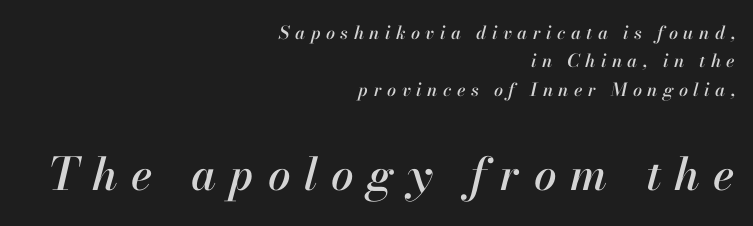
The image shows 45 px text type, italic (leaning right); set right-aligned, normal line spacing (1.57x), unusually wide letter spacing (+0.3 em), not underlined; the second (bottom) block is 2.5x larger; high stroke contrast and a small x-height.
